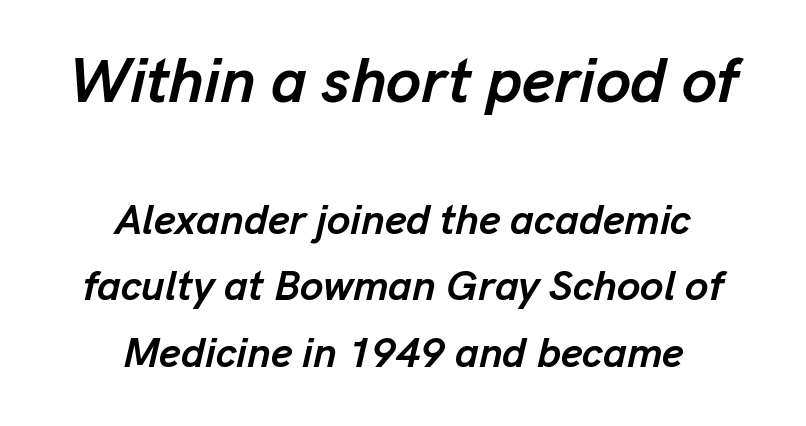
Q: Is the text bold? A: Yes.
Q: Is the text italic (slanted)? A: Yes, it leans right by about 13 degrees.
Q: Is the text underlined? A: No.
Q: How is the paragraph aligned? A: Centered.
Q: Is the spacing between letters normal or unusually wide? A: Normal.
Q: Is the spacing between lines tight, normal or loose? A: Normal.
Q: Which block of text is set in a larger size, the first (top) or the second (bottom)? A: The first (top) one.
Q: Width (condensed, normal, or wide)? A: Normal.
Q: Stroke contrast? A: Low.
Q: x-height? A: Medium.
Q: Monospaced? A: No.
